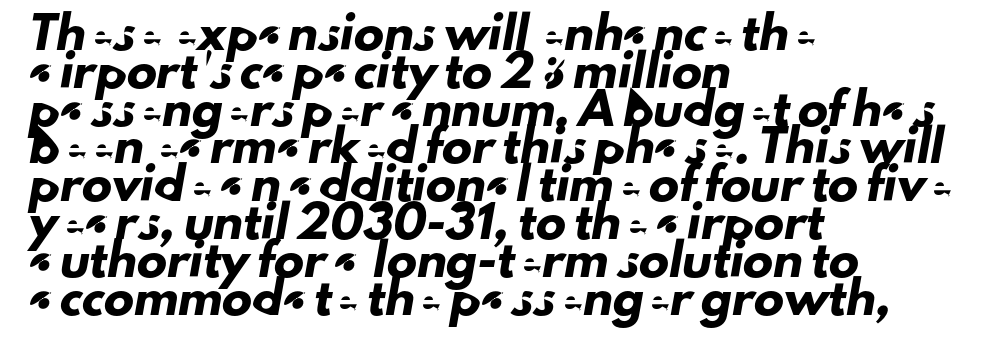
The image shows 30 px sans-serif type; set left-aligned, normal line spacing (1.26x), normal letter spacing, not underlined; low stroke contrast and a small x-height.
